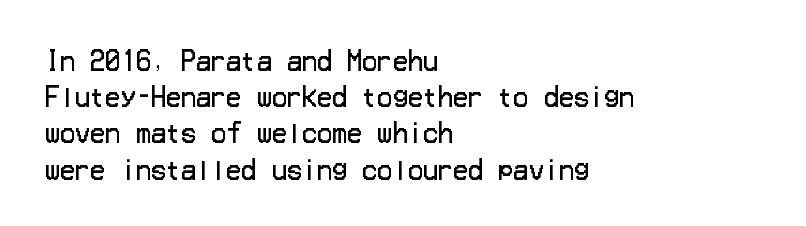
The cut favours lightness, reaching ordinary text weight at its darkest. Left-aligned paragraph, ragged on the right. There is no visible air inserted between adjacent glyphs. Has an underline been added? It has not. Upright lettering throughout. Leading matches the norm, producing a regular column.
